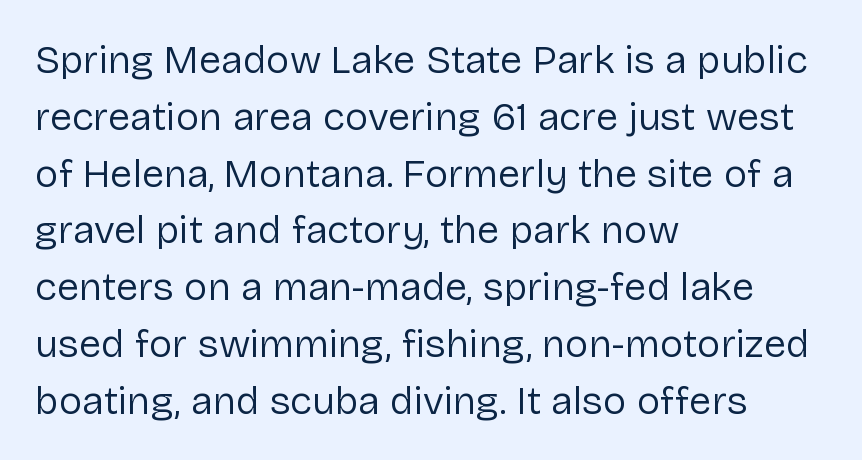
{"serif": "no", "italic": "no", "bold": "no", "weight": "regular", "width": "normal", "stroke_contrast": "low", "x_height": "medium", "monospaced": "no", "underline": "no", "align": "left", "line_spacing": "normal", "line_spacing_ratio": 1.42, "letter_spacing": "normal", "letter_spacing_em": 0.0, "glyph_px": 40}
